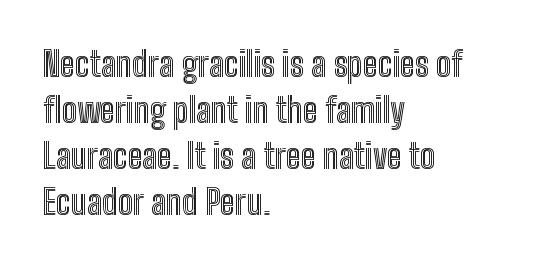
These lines are rendered in a variable-pitch font. When letters stand straight like this, we call the style roman or upright. This block has exactly the height ordinary leading produces. The tracking reads as untouched default to a designer's eye. Descender tails drop into unmarked territory. Typeset ragged right — the left edge is the straight one.
